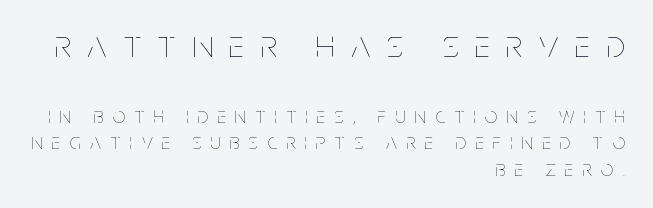
The initial chunk of copy outweighs the following chunk in type size. Bare-footed words on every line. In terms of letterspacing, this is a distinctly airy, spread setting. Spacing verdict: proportional, widths tailored to each character. Is the stroke heavy? The answer is a plain regular-or-lighter. The paragraph shown leans on its right margin.
